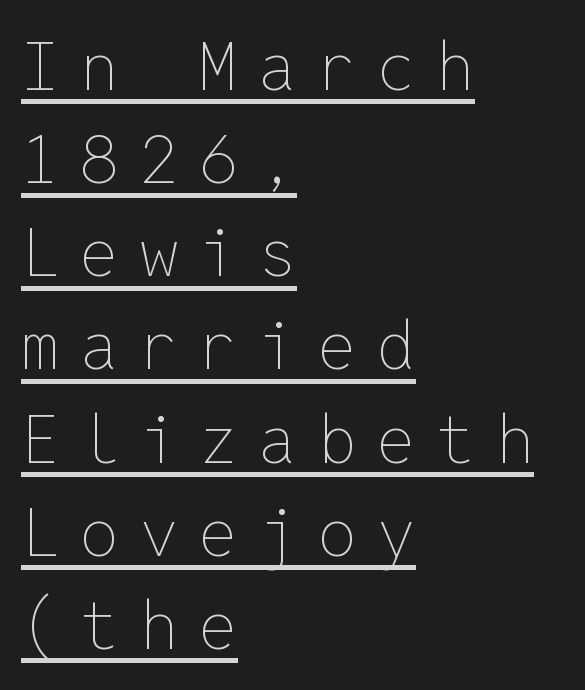
The image shows 68 px thin type, upright, monospaced; set left-aligned, normal line spacing (1.37x), unusually wide letter spacing (+0.31 em), underlined; low stroke contrast and a medium x-height.
